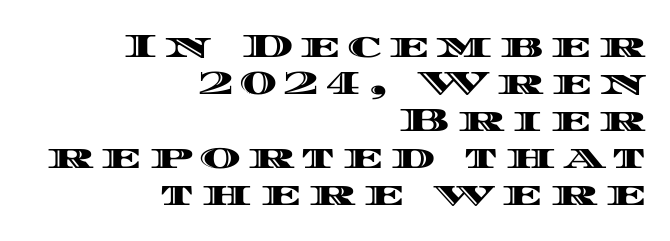
The image shows 35 px wide type, upright; set right-aligned, tight line spacing (1.06x), unusually wide letter spacing (+0.2 em), not underlined; a large x-height.
